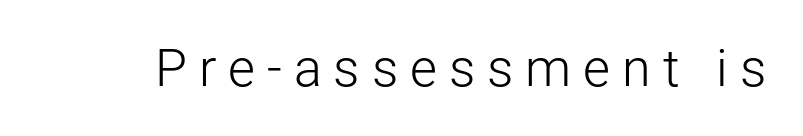
A clean baseline with only descenders dipping below it. A sans-serif font was chosen for this passage. Spacing verdict: proportional, widths tailored to each character. The typography opts for an upright posture over an oblique one.
